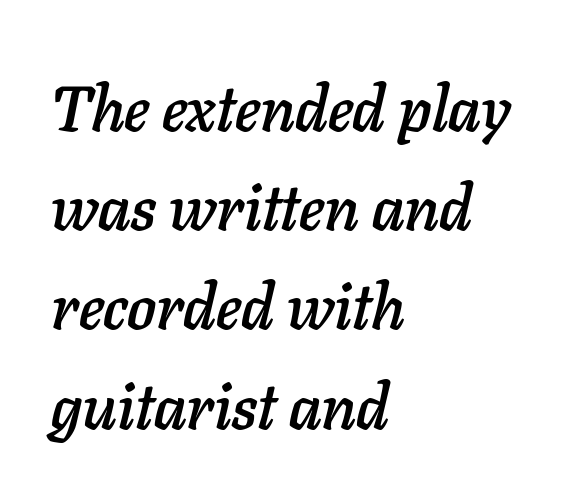
Q: Is the text italic (slanted)? A: Yes, it leans right by about 11 degrees.
Q: Is the text underlined? A: No.
Q: How is the paragraph aligned? A: Left-aligned.
Q: Is the spacing between letters normal or unusually wide? A: Normal.
Q: Is the spacing between lines tight, normal or loose? A: Normal.
Q: Width (condensed, normal, or wide)? A: Normal.
Q: Stroke contrast? A: Low.
Q: x-height? A: Medium.
Q: Monospaced? A: No.
